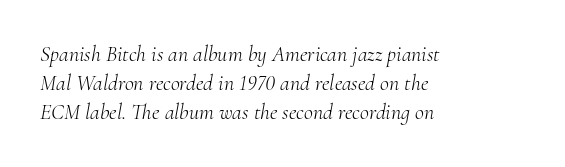
{"italic": "yes", "lean": "right", "slant_degrees": 10, "bold": "no", "underline": "no", "align": "left", "line_spacing": "normal", "line_spacing_ratio": 1.32, "letter_spacing": "normal", "letter_spacing_em": 0.0, "glyph_px": 22}
